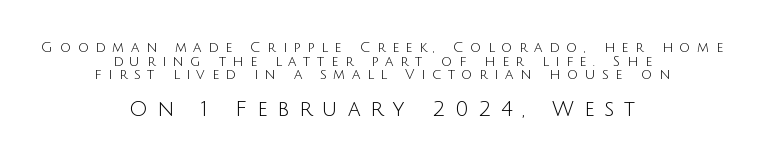
Every character sits straight up, as roman type does. Between one letter and the next there's a generous, obvious gap. The space directly below the letters is spotless. Of the two passages, the one underneath uses the larger point size. Students, observe: this is what under-led, compact text looks like.
